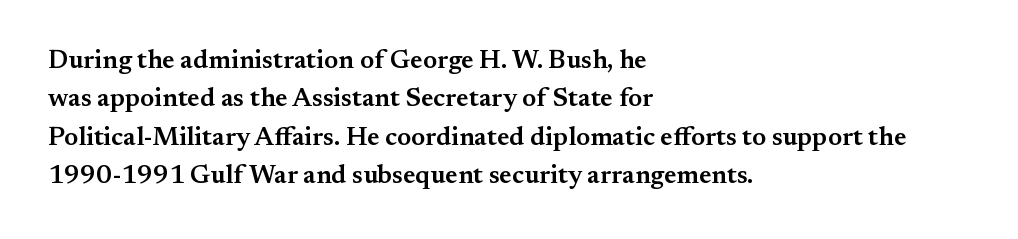
The image shows 26 px text type, upright; set left-aligned, normal line spacing (1.48x), normal letter spacing, not underlined.
